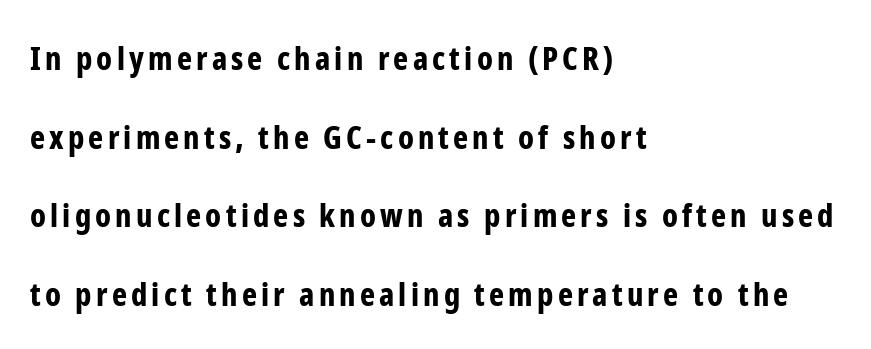
Q: Is the text bold? A: Yes.
Q: Is the text italic (slanted)? A: No, it is upright.
Q: Is the typeface a serif or a sans-serif typeface? A: Sans-serif.
Q: Is the text underlined? A: No.
Q: How is the paragraph aligned? A: Left-aligned.
Q: Is the spacing between lines tight, normal or loose? A: Loose.
Q: Width (condensed, normal, or wide)? A: Condensed.
Q: Stroke contrast? A: Low.
Q: x-height? A: Medium.
Q: Monospaced? A: No.
